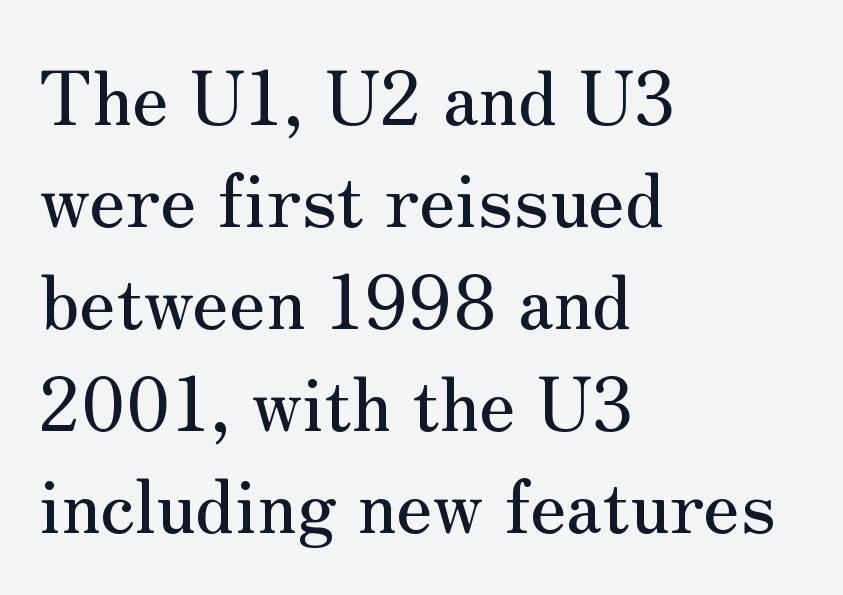
The image shows 74 px serif type, upright; set left-aligned, normal line spacing (1.38x), normal letter spacing, not underlined; medium stroke contrast and a small x-height.
